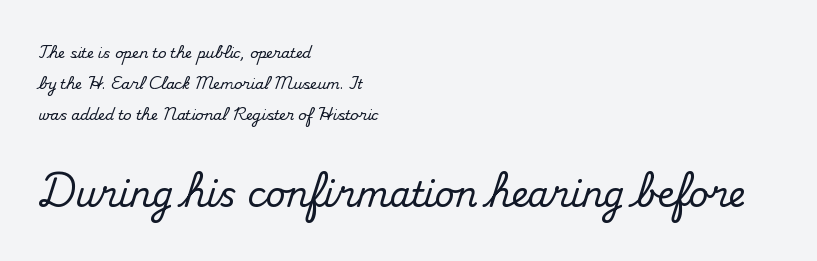
Q: Is the text italic (slanted)? A: Yes.
Q: Is the typeface a serif or a sans-serif typeface? A: Serif.
Q: Is the text underlined? A: No.
Q: How is the paragraph aligned? A: Left-aligned.
Q: Is the spacing between letters normal or unusually wide? A: Normal.
Q: Is the spacing between lines tight, normal or loose? A: Loose.
Q: Which block of text is set in a larger size, the first (top) or the second (bottom)? A: The second (bottom) one.
Q: Width (condensed, normal, or wide)? A: Normal.
Q: Stroke contrast? A: Medium.
Q: x-height? A: Small.
Q: Monospaced? A: No.
